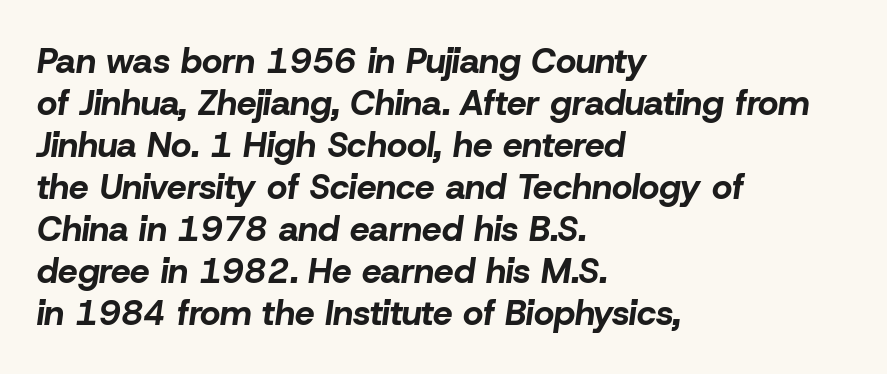
The letters sit at their default tracking, neither squeezed nor spread. Is the type slanted? Yes — the strokes lean at a clear angle. Rule under the text: the space is simply empty. The face used here is proportionally spaced, like ordinary book or web type. On the weight axis this lands at bold, roughly 700. Reading down the block, your eye returns to a fixed left position each line.
